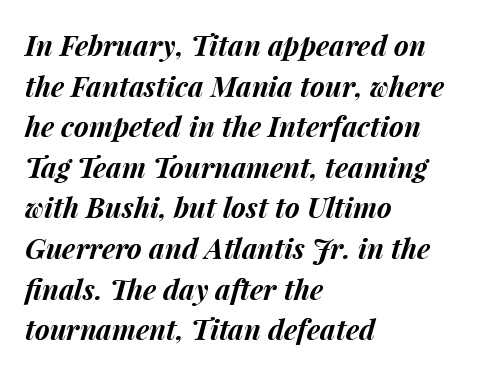
The passage shown is emphatically bold. Any mark beneath the type? The region is blank. It's the slanting kind of type. Reading down the column, the eye jumps a familiar distance to each next line. A typesetter would call this proportional, since set widths differ per character. Each word holds together tightly as a unit, with standard inter-letter gaps.
